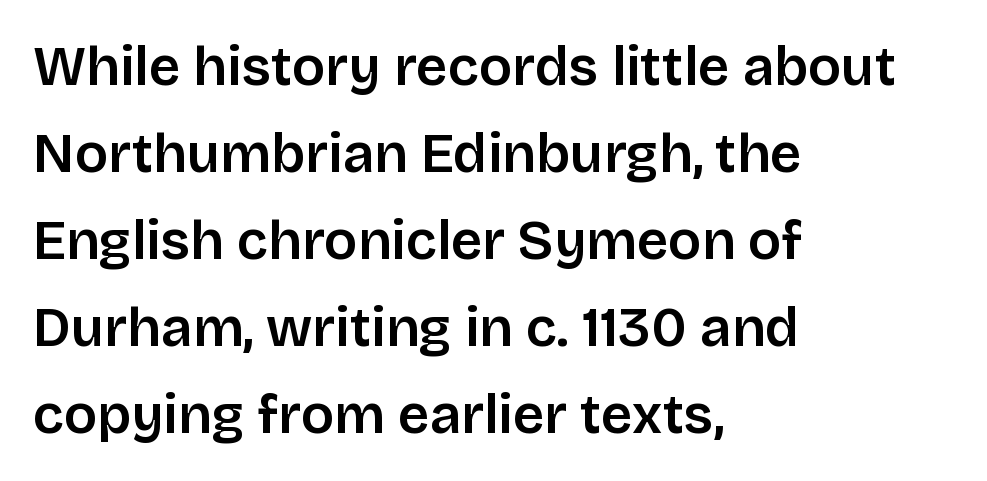
Q: Is the text italic (slanted)? A: No, it is upright.
Q: Is the typeface a serif or a sans-serif typeface? A: Sans-serif.
Q: Is the text underlined? A: No.
Q: How is the paragraph aligned? A: Left-aligned.
Q: Is the spacing between letters normal or unusually wide? A: Normal.
Q: Is the spacing between lines tight, normal or loose? A: Normal.
Q: Width (condensed, normal, or wide)? A: Normal.
Q: Stroke contrast? A: Low.
Q: x-height? A: Large.
Q: Monospaced? A: No.
